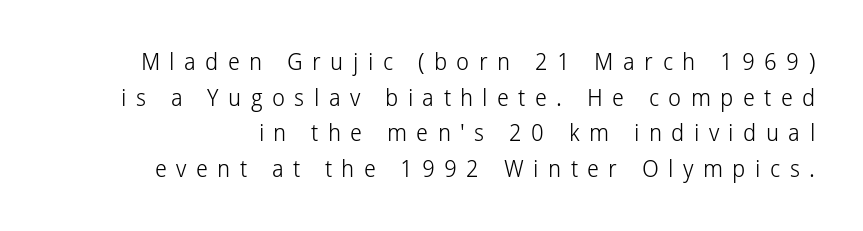
Q: Is the text bold? A: No.
Q: Is the text italic (slanted)? A: No, it is upright.
Q: Is the text underlined? A: No.
Q: Is the spacing between letters normal or unusually wide? A: Unusually wide.
Q: Is the spacing between lines tight, normal or loose? A: Normal.
